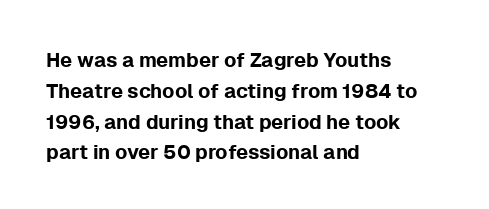
The image shows 20 px text type, upright; set left-aligned, normal line spacing (1.54x), normal letter spacing, not underlined.
